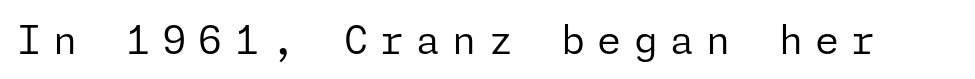
Classification — sans serif. Is the letter spacing exaggerated? Yes — the characters are pushed far apart. Any mark beneath the type? The region is blank. Rendered with straight, roman letterforms. Each stroke keeps to a modest, everyday thickness or less.
